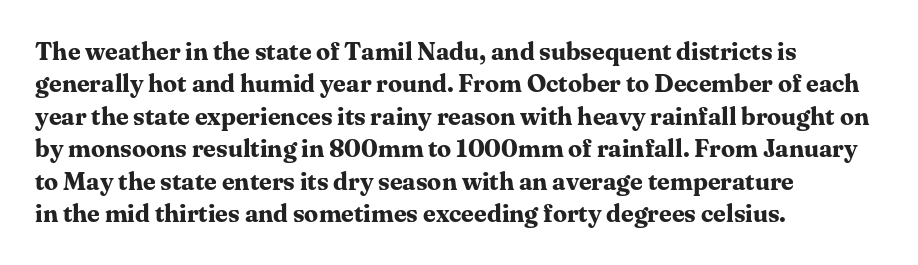
The image shows 25 px bold type, upright; set left-aligned, normal line spacing (1.3x), normal letter spacing, not underlined.
